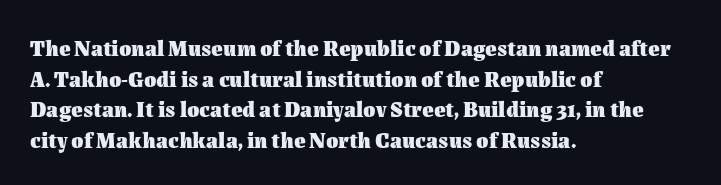
If you drew a line through each stem, it would be perfectly vertical. A normal amount of white space separates one row of letters from the next. Unmarked baselines from the first word to the last. Pretty heavy lettering here — definitely bold. The paragraph has a hard left edge and a soft right edge. These lines keep a tight, regular rhythm from letter to letter.
